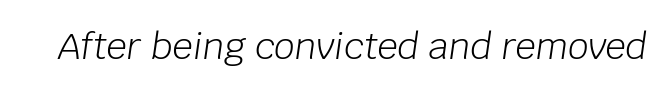
{"italic": "yes", "lean": "right", "slant_degrees": 8, "bold": "no", "weight": "light", "width": "normal", "stroke_contrast": "low", "x_height": "large", "monospaced": "no", "underline": "no", "letter_spacing": "normal", "letter_spacing_em": 0.0, "glyph_px": 36}
